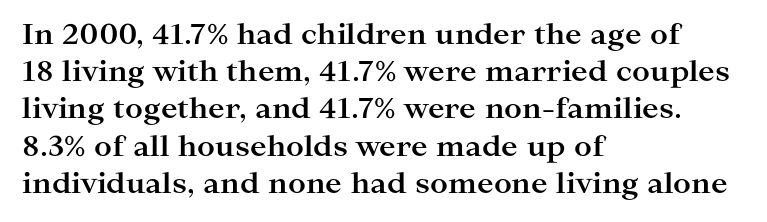
Q: Is the text bold? A: Yes.
Q: Is the text italic (slanted)? A: No, it is upright.
Q: Is the typeface a serif or a sans-serif typeface? A: Serif.
Q: Is the text underlined? A: No.
Q: How is the paragraph aligned? A: Left-aligned.
Q: Is the spacing between letters normal or unusually wide? A: Normal.
Q: Is the spacing between lines tight, normal or loose? A: Normal.
Q: Width (condensed, normal, or wide)? A: Wide.
Q: Stroke contrast? A: High.
Q: x-height? A: Medium.
Q: Monospaced? A: No.
